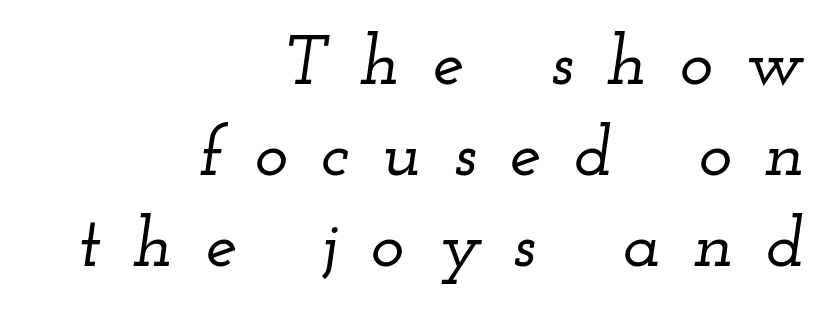
The image shows 71 px wide serif type, italic (leaning right); set right-aligned, normal line spacing (1.28x), unusually wide letter spacing (+0.46 em), not underlined; low stroke contrast and a small x-height.
